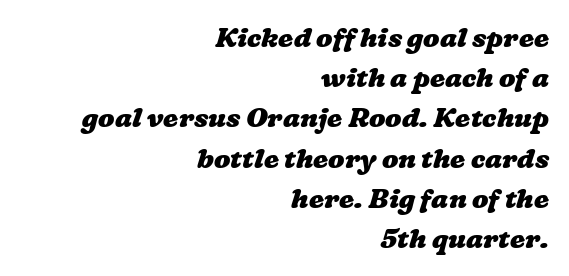
Q: Is the text bold? A: Yes.
Q: Is the text underlined? A: No.
Q: How is the paragraph aligned? A: Right-aligned.
Q: Is the spacing between letters normal or unusually wide? A: Normal.
Q: Is the spacing between lines tight, normal or loose? A: Normal.
